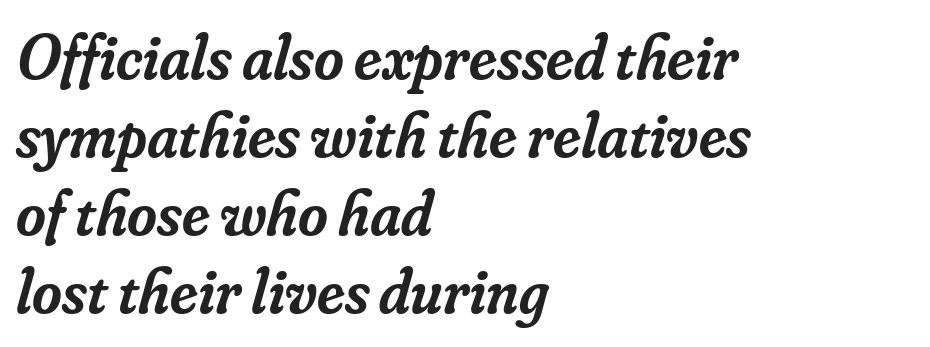
The image shows 64 px semibold serif type, italic (leaning right); set left-aligned, line spacing 1.22x, normal letter spacing, not underlined; low stroke contrast and a small x-height.
